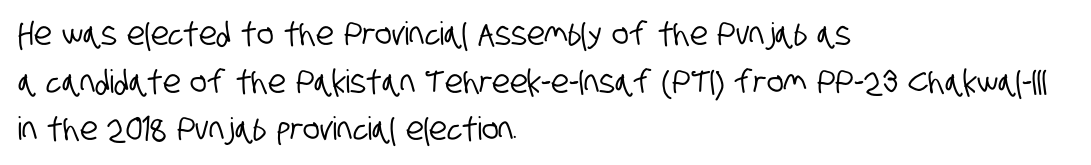
The image shows 32 px condensed sans-serif type; set left-aligned, normal line spacing (1.49x), normal letter spacing, not underlined; low stroke contrast and a large x-height.
